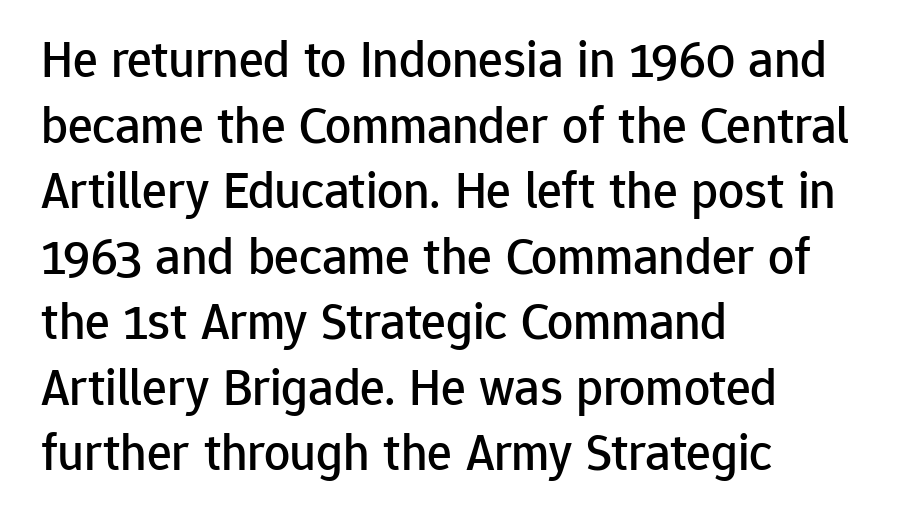
The image shows 52 px sans-serif type, upright; set left-aligned, normal line spacing (1.26x), normal letter spacing, not underlined; low stroke contrast and a medium x-height.
